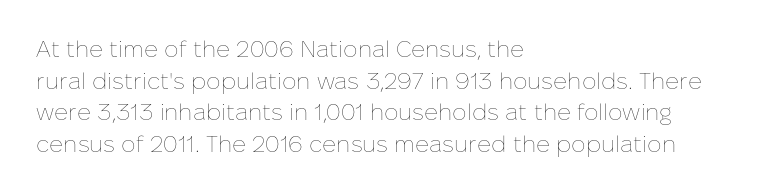
Q: Is the text bold? A: No.
Q: Is the text italic (slanted)? A: No, it is upright.
Q: Is the text underlined? A: No.
Q: How is the paragraph aligned? A: Left-aligned.
Q: Is the spacing between letters normal or unusually wide? A: Normal.
Q: Is the spacing between lines tight, normal or loose? A: Normal.
